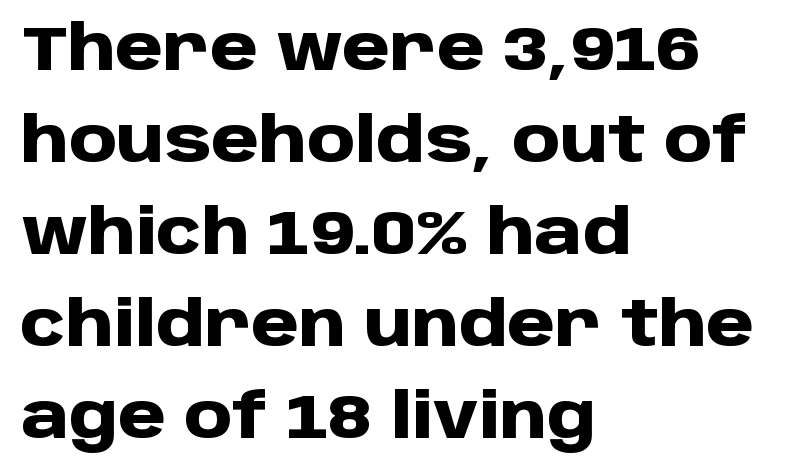
{"serif": "no", "italic": "no", "bold": "yes", "weight": "heavy", "width": "normal", "stroke_contrast": "low", "x_height": "large", "monospaced": "no", "underline": "no", "align": "left", "line_spacing": "normal", "line_spacing_ratio": 1.51, "letter_spacing": "normal", "letter_spacing_em": 0.0, "glyph_px": 61}
